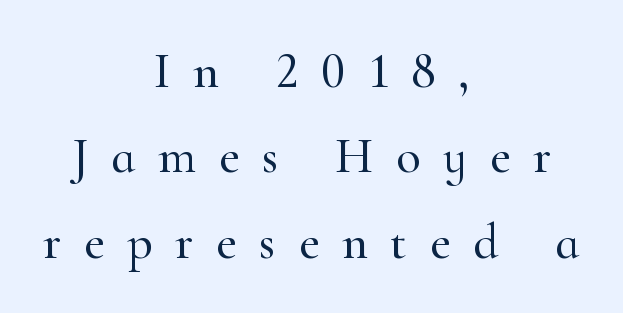
The image shows 50 px serif type, upright; set centered, line spacing 1.71x, unusually wide letter spacing (+0.45 em), not underlined; high stroke contrast and a small x-height.
